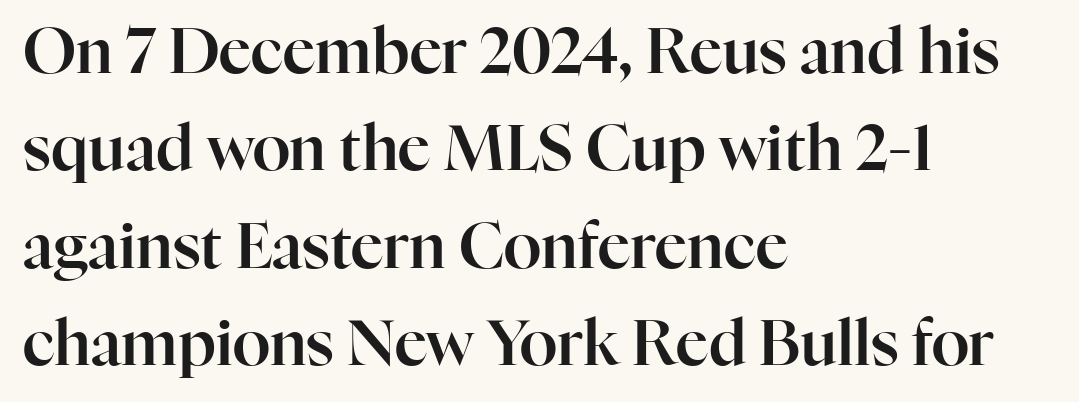
{"serif": "yes", "italic": "no", "width": "normal", "stroke_contrast": "high", "x_height": "medium", "monospaced": "no", "underline": "no", "align": "left", "line_spacing": "normal", "line_spacing_ratio": 1.57, "letter_spacing": "normal", "letter_spacing_em": 0.0, "glyph_px": 62}
